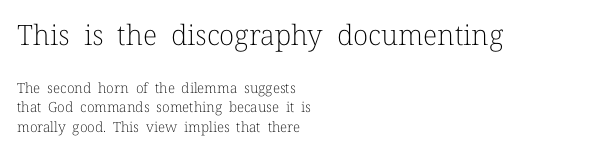
Alignment: flush left. How would I describe the line gaps? Plain and ordinary. No extra ink here — the face is not bold. This layout puts the oversized block above and the modest block below.
